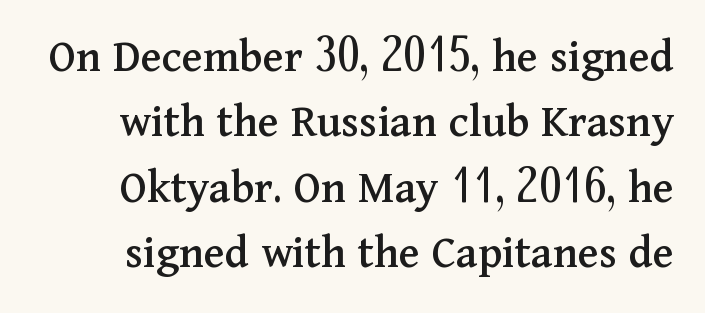
{"serif": "yes", "italic": "no", "width": "normal", "stroke_contrast": "medium", "x_height": "medium", "monospaced": "no", "underline": "no", "line_spacing": "normal", "line_spacing_ratio": 1.36, "letter_spacing": "normal", "letter_spacing_em": 0.0, "glyph_px": 48}
